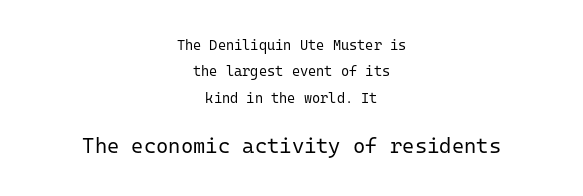
{"italic": "no", "bold": "no", "underline": "no", "align": "center", "line_spacing_ratio": 1.89, "letter_spacing": "normal", "letter_spacing_em": 0.0, "larger_block": "second", "size_ratio": 1.5, "glyph_px": 21}
